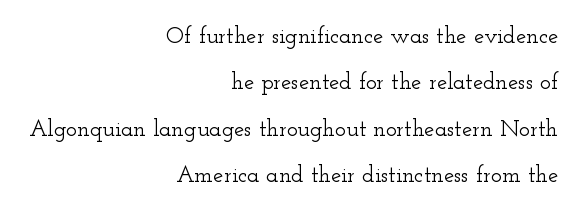
{"italic": "no", "underline": "no", "align": "right", "line_spacing": "loose", "line_spacing_ratio": 2.02, "letter_spacing": "normal", "letter_spacing_em": 0.0, "glyph_px": 23}
